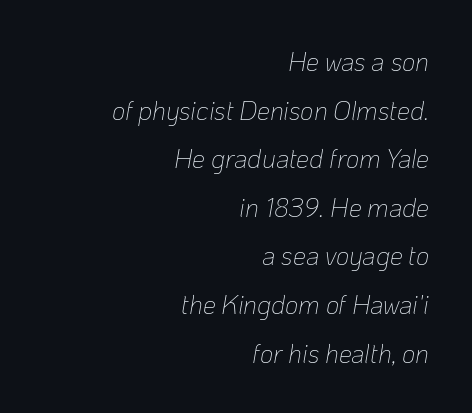
{"italic": "yes", "lean": "right", "slant_degrees": 10, "bold": "no", "underline": "no", "align": "right", "line_spacing_ratio": 1.87, "letter_spacing": "normal", "letter_spacing_em": 0.0, "glyph_px": 26}
